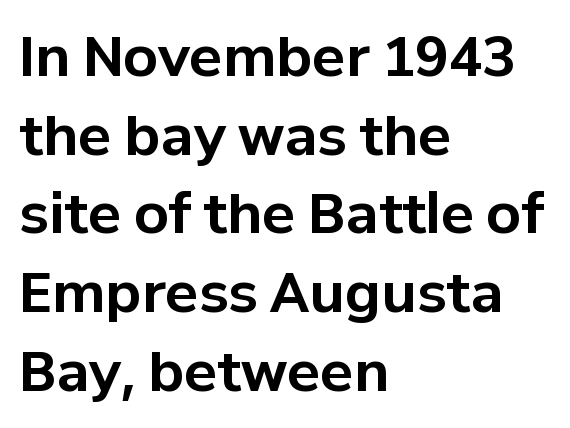
The gaps between neighbouring characters are ordinary and unremarkable. Posture: vertical. Short and long lines alike share a common starting point at left. The string is rendered with underlining switched off.
